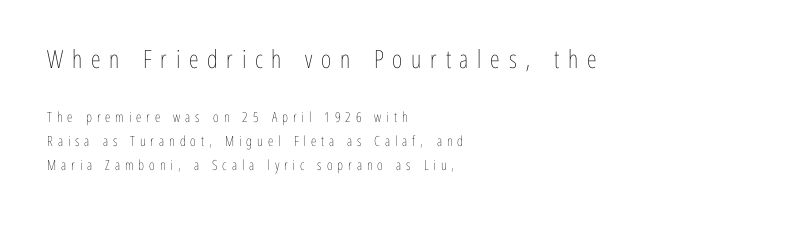
Q: Is the text bold? A: No.
Q: Is the text italic (slanted)? A: No, it is upright.
Q: Is the text underlined? A: No.
Q: How is the paragraph aligned? A: Left-aligned.
Q: Is the spacing between letters normal or unusually wide? A: Unusually wide.
Q: Which block of text is set in a larger size, the first (top) or the second (bottom)? A: The first (top) one.
